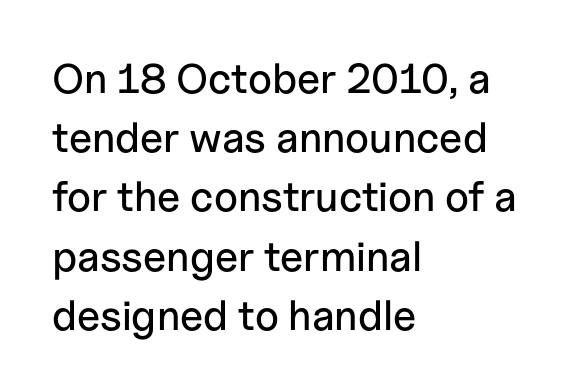
Leading: standard. Each word holds together tightly as a unit, with standard inter-letter gaps. These lines are rendered in a variable-pitch font. Tall strokes in this sample are plumb rather than angled.
